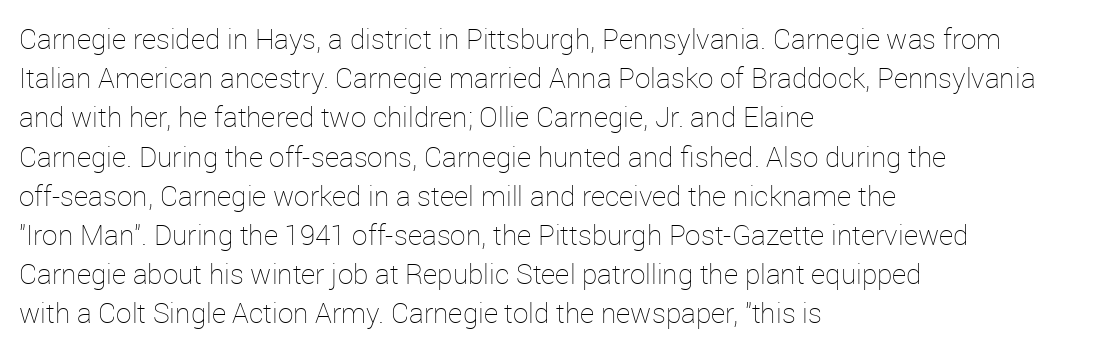
{"italic": "no", "bold": "no", "weight": "thin", "width": "normal", "stroke_contrast": "low", "x_height": "medium", "monospaced": "no", "underline": "no", "align": "left", "line_spacing": "normal", "line_spacing_ratio": 1.4, "letter_spacing": "normal", "letter_spacing_em": 0.0, "glyph_px": 28}
